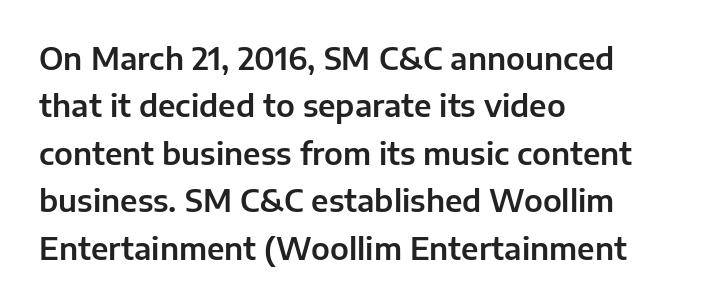
The image shows 30 px sans-serif type, upright; set left-aligned, normal line spacing (1.58x), normal letter spacing, not underlined; low stroke contrast and a medium x-height.
